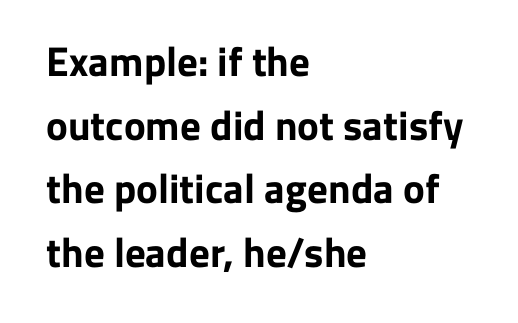
The image shows 41 px bold sans-serif type, upright; set left-aligned, normal line spacing (1.55x), normal letter spacing, not underlined; low stroke contrast and a medium x-height.
